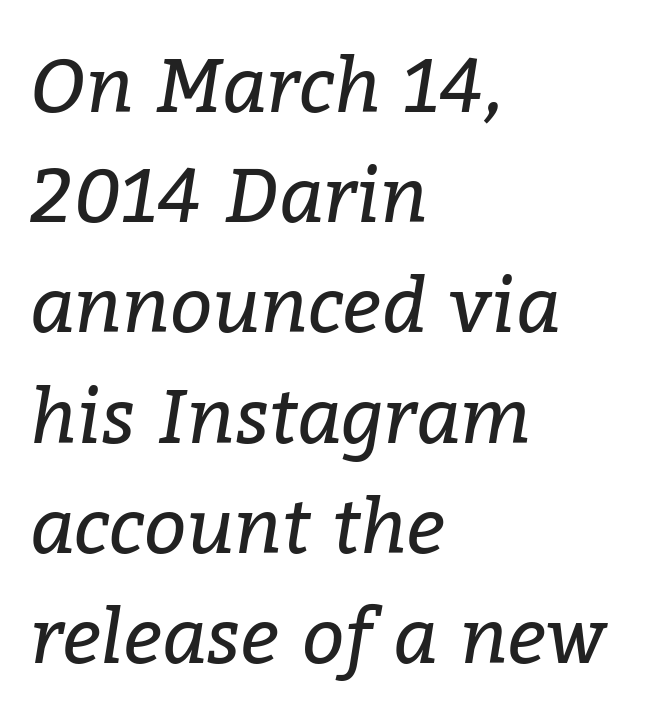
No heavy texture on the line: the type isn't bold. The passage shown is typed in a proportional face where columns would drift. Is this a sans? No — the strokes have serifs. Every row of glyphs begins at an identical x-position on the left.
